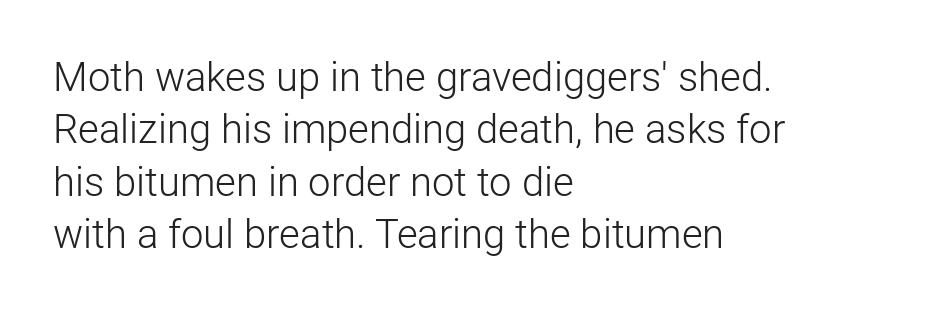
{"serif": "no", "italic": "no", "bold": "no", "weight": "light", "width": "normal", "stroke_contrast": "low", "x_height": "medium", "monospaced": "no", "underline": "no", "align": "left", "line_spacing": "normal", "line_spacing_ratio": 1.31, "letter_spacing": "normal", "letter_spacing_em": 0.0, "glyph_px": 40}
